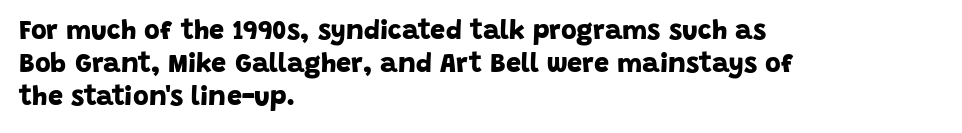
Which margin do the lines hug? The left one — the right edge is uneven. You could call the tracking neutral — neither tight nor loose. The strip under each line holds only bare page. Does the weight exceed regular? Yes, all the way to bold.
